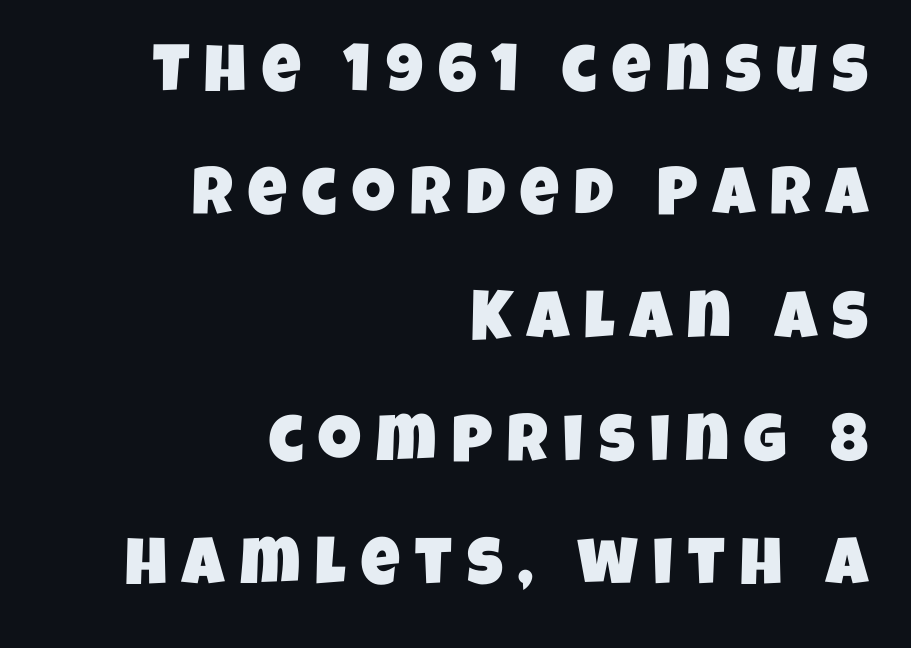
{"serif": "no", "width": "condensed", "stroke_contrast": "low", "x_height": "large", "monospaced": "no", "underline": "no", "align": "right", "line_spacing_ratio": 1.84, "letter_spacing": "wide", "letter_spacing_em": 0.23, "glyph_px": 67}
